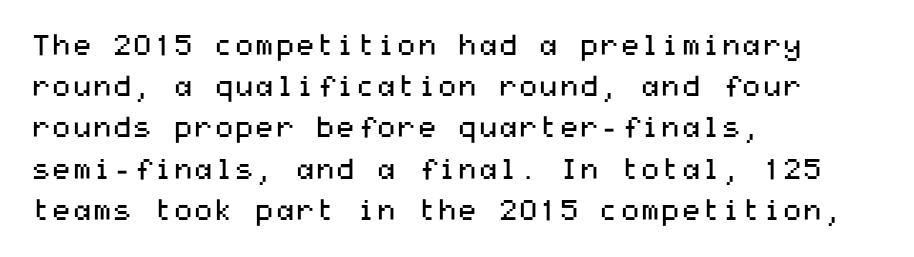
Q: Is the text bold? A: No.
Q: Is the text italic (slanted)? A: No, it is upright.
Q: Is the typeface a serif or a sans-serif typeface? A: Sans-serif.
Q: Is the text underlined? A: No.
Q: How is the paragraph aligned? A: Left-aligned.
Q: Is the spacing between letters normal or unusually wide? A: Normal.
Q: Is the spacing between lines tight, normal or loose? A: Normal.
Q: Width (condensed, normal, or wide)? A: Wide.
Q: Stroke contrast? A: Medium.
Q: x-height? A: Medium.
